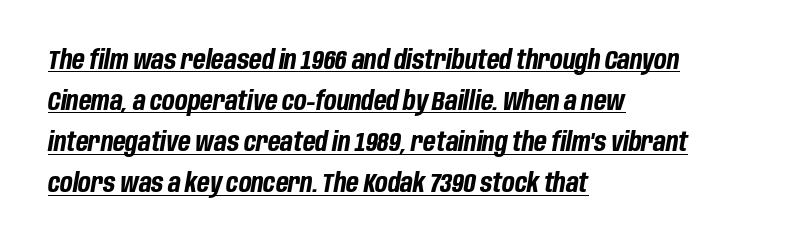
Q: Is the text bold? A: Yes.
Q: Is the text italic (slanted)? A: Yes, it leans right by about 10 degrees.
Q: Is the text underlined? A: Yes.
Q: How is the paragraph aligned? A: Left-aligned.
Q: Is the spacing between letters normal or unusually wide? A: Normal.
Q: Is the spacing between lines tight, normal or loose? A: Normal.
